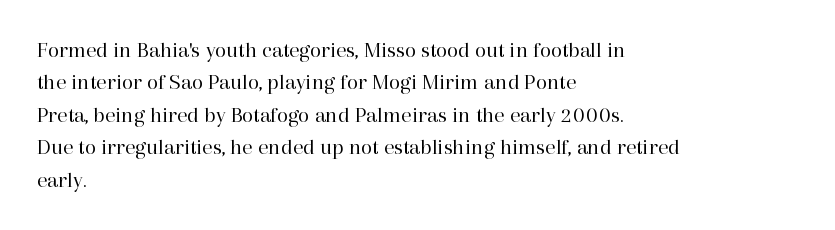
The image shows 23 px text type, upright; set left-aligned, normal line spacing (1.41x), normal letter spacing, not underlined.
